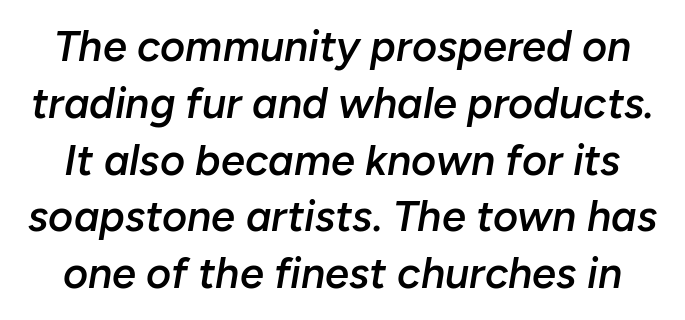
{"italic": "yes", "lean": "right", "slant_degrees": 10, "bold": "semi", "weight": "semibold", "width": "normal", "stroke_contrast": "low", "x_height": "medium", "monospaced": "no", "underline": "no", "line_spacing": "normal", "line_spacing_ratio": 1.32, "letter_spacing": "normal", "letter_spacing_em": 0.0, "glyph_px": 43}
